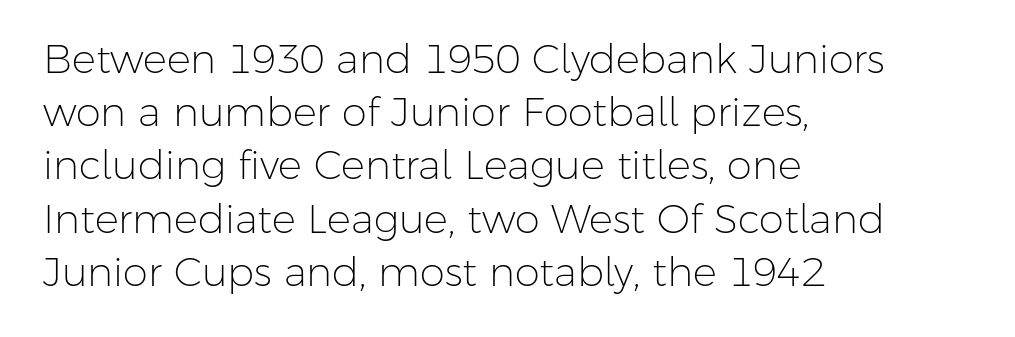
Q: Is the text bold? A: No.
Q: Is the text italic (slanted)? A: No, it is upright.
Q: Is the typeface a serif or a sans-serif typeface? A: Sans-serif.
Q: Is the text underlined? A: No.
Q: How is the paragraph aligned? A: Left-aligned.
Q: Is the spacing between letters normal or unusually wide? A: Normal.
Q: Is the spacing between lines tight, normal or loose? A: Normal.
Q: Width (condensed, normal, or wide)? A: Normal.
Q: Stroke contrast? A: Low.
Q: x-height? A: Medium.
Q: Monospaced? A: No.
